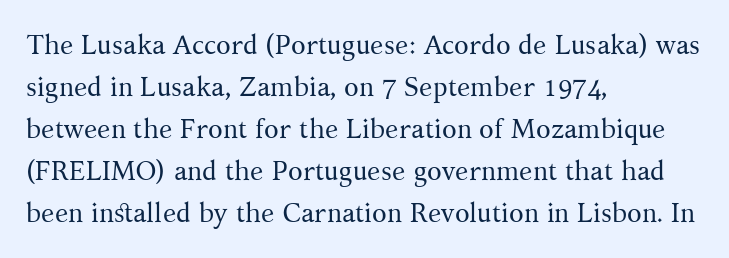
{"italic": "no", "bold": "no", "underline": "no", "align": "left", "line_spacing": "normal", "line_spacing_ratio": 1.56, "letter_spacing": "normal", "letter_spacing_em": 0.0, "glyph_px": 27}
